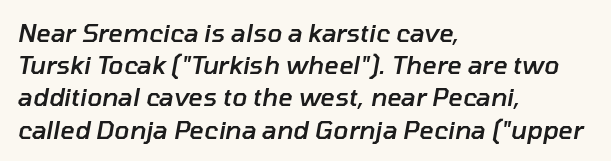
Inter-character spacing is left at the font's built-in metrics. Each glyph is drawn with semibold strokes, heavier than normal yet not fully bold. Does the leading feel generous? No, just average. A typesetter would mark this as italic. Bare-footed words on every line. These lines stack with their left ends in a neat column.
